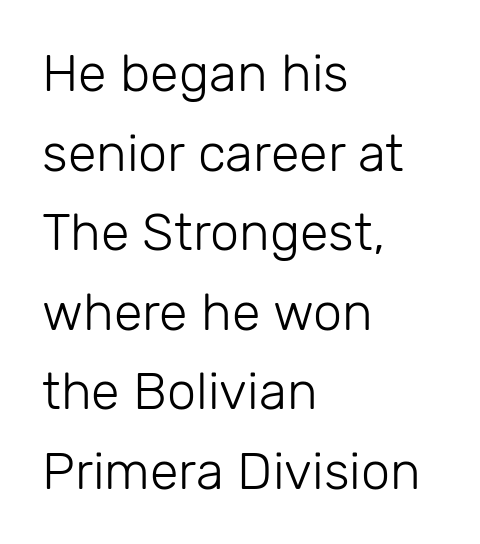
Q: Is the text bold? A: No.
Q: Is the text italic (slanted)? A: No, it is upright.
Q: Is the typeface a serif or a sans-serif typeface? A: Sans-serif.
Q: Is the text underlined? A: No.
Q: How is the paragraph aligned? A: Left-aligned.
Q: Is the spacing between letters normal or unusually wide? A: Normal.
Q: Is the spacing between lines tight, normal or loose? A: Normal.
Q: Width (condensed, normal, or wide)? A: Normal.
Q: Stroke contrast? A: Low.
Q: x-height? A: Medium.
Q: Monospaced? A: No.
